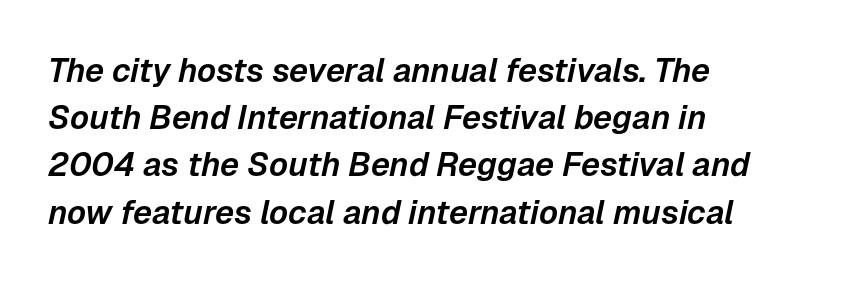
The image shows 33 px text type, italic (leaning right); set left-aligned, normal line spacing (1.43x), normal letter spacing, not underlined; low stroke contrast and a medium x-height.
